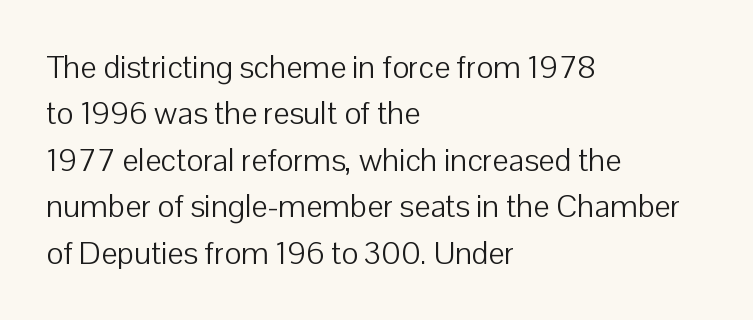
The image shows 32 px light sans-serif type, upright; set left-aligned, normal line spacing (1.45x), normal letter spacing, not underlined; low stroke contrast and a medium x-height.
